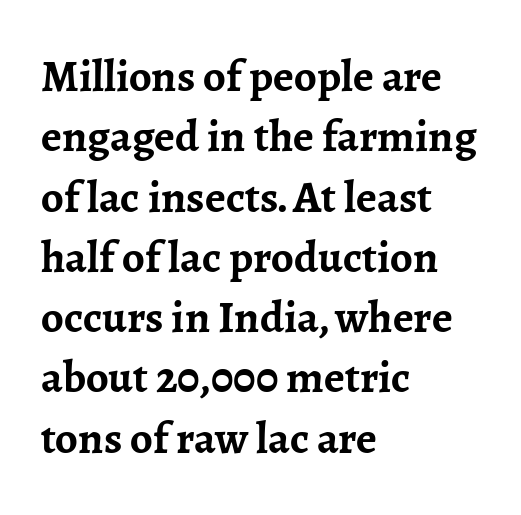
{"serif": "yes", "italic": "no", "bold": "yes", "weight": "semibold", "width": "normal", "stroke_contrast": "low", "x_height": "medium", "monospaced": "no", "underline": "no", "align": "left", "line_spacing": "normal", "line_spacing_ratio": 1.34, "letter_spacing": "normal", "letter_spacing_em": 0.0, "glyph_px": 45}
